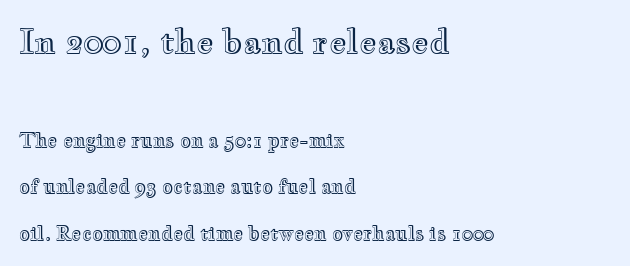
Q: Is the text italic (slanted)? A: No, it is upright.
Q: Is the text underlined? A: No.
Q: How is the paragraph aligned? A: Left-aligned.
Q: Is the spacing between letters normal or unusually wide? A: Normal.
Q: Is the spacing between lines tight, normal or loose? A: Loose.
Q: Which block of text is set in a larger size, the first (top) or the second (bottom)? A: The first (top) one.
Q: Width (condensed, normal, or wide)? A: Wide.
Q: x-height? A: Small.
Q: Monospaced? A: No.
